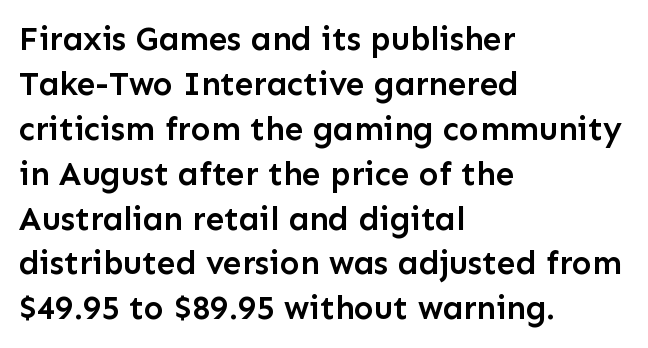
{"serif": "no", "italic": "no", "bold": "semi", "weight": "semibold", "width": "normal", "stroke_contrast": "low", "x_height": "medium", "monospaced": "no", "underline": "no", "align": "left", "line_spacing": "normal", "line_spacing_ratio": 1.36, "letter_spacing": "normal", "letter_spacing_em": 0.0, "glyph_px": 33}
